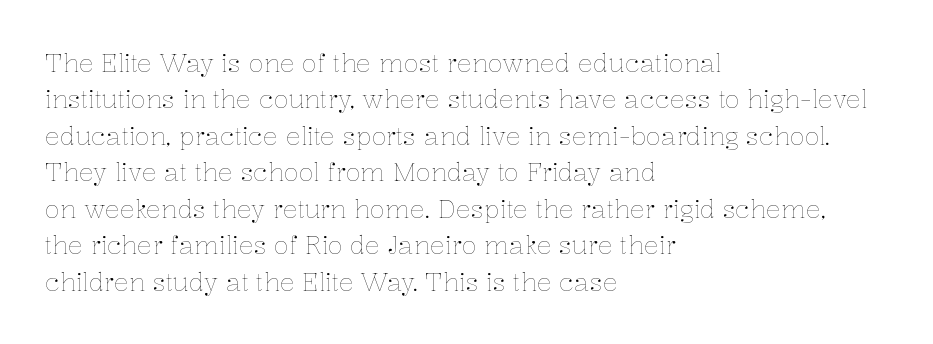
Q: Is the text bold? A: No.
Q: Is the text italic (slanted)? A: No, it is upright.
Q: Is the text underlined? A: No.
Q: How is the paragraph aligned? A: Left-aligned.
Q: Is the spacing between letters normal or unusually wide? A: Normal.
Q: Is the spacing between lines tight, normal or loose? A: Normal.
